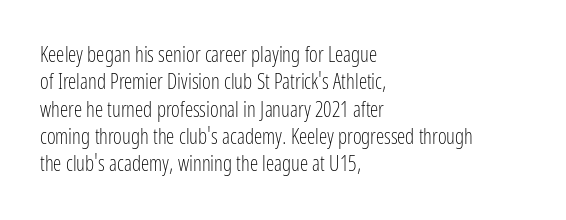
The image shows 21 px text type, upright; set left-aligned, normal line spacing (1.3x), normal letter spacing, not underlined.
